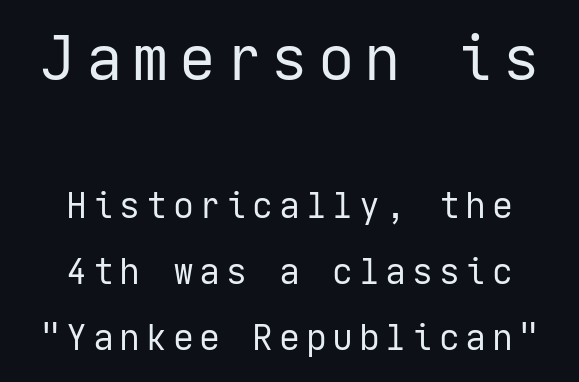
Q: Is the text bold? A: No.
Q: Is the text italic (slanted)? A: No, it is upright.
Q: Is the typeface a serif or a sans-serif typeface? A: Sans-serif.
Q: Is the text underlined? A: No.
Q: How is the paragraph aligned? A: Centered.
Q: Which block of text is set in a larger size, the first (top) or the second (bottom)? A: The first (top) one.
Q: Width (condensed, normal, or wide)? A: Normal.
Q: Stroke contrast? A: Low.
Q: x-height? A: Medium.
